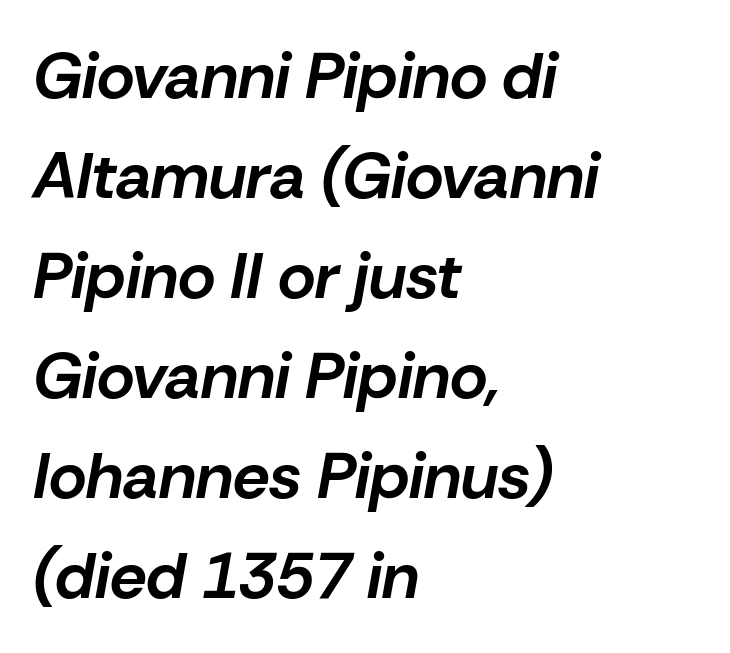
Q: Is the text bold? A: Yes.
Q: Is the text italic (slanted)? A: Yes, it leans right by about 10 degrees.
Q: Is the text underlined? A: No.
Q: How is the paragraph aligned? A: Left-aligned.
Q: Is the spacing between letters normal or unusually wide? A: Normal.
Q: Is the spacing between lines tight, normal or loose? A: Normal.
Q: Width (condensed, normal, or wide)? A: Normal.
Q: Stroke contrast? A: Low.
Q: x-height? A: Medium.
Q: Monospaced? A: No.
